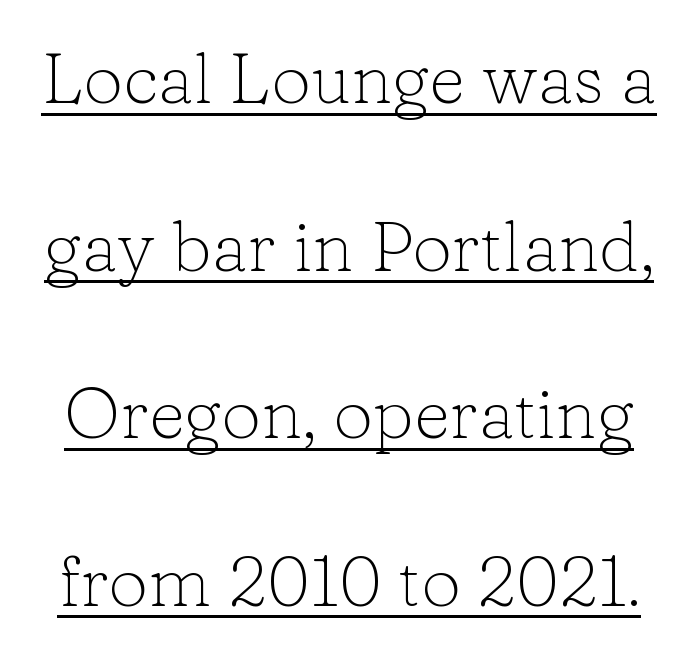
Words appear dense and cohesive because spacing is normal. The strokes are not fattened; the text isn't bold. This rendering employs a face with finishing strokes, i.e., a serif. A continuous stroke trails under the words, as in a hyperlink. The letters stand straight up with perfectly vertical stems.
